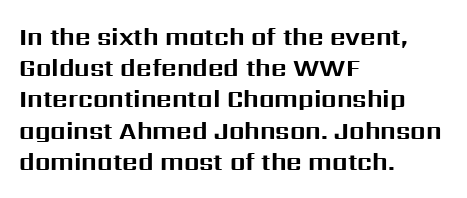
The image shows 24 px bold type, upright; set left-aligned, normal line spacing (1.3x), normal letter spacing, not underlined.
